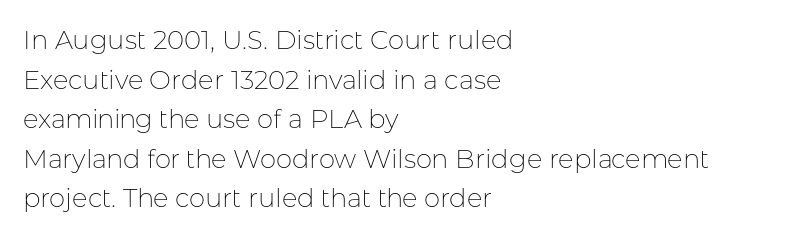
The block of text has a typical density, with ordinary space between rows. The line texture is even and compact thanks to regular tracking. Nothing heavy about these letters — not bold at all. Which margin do the lines hug? The left one — the right edge is uneven.
